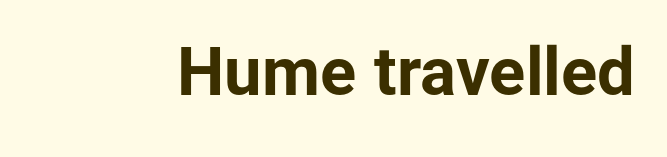
Q: Is the text bold? A: Yes.
Q: Is the text italic (slanted)? A: No, it is upright.
Q: Is the typeface a serif or a sans-serif typeface? A: Sans-serif.
Q: Is the text underlined? A: No.
Q: Is the spacing between letters normal or unusually wide? A: Normal.
Q: Width (condensed, normal, or wide)? A: Normal.
Q: Stroke contrast? A: Low.
Q: x-height? A: Medium.
Q: Monospaced? A: No.
